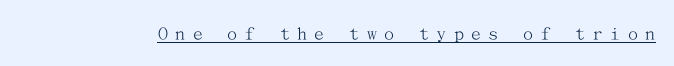
The image shows 20 px text type, upright; set unusually wide letter spacing (+0.37 em), underlined.
